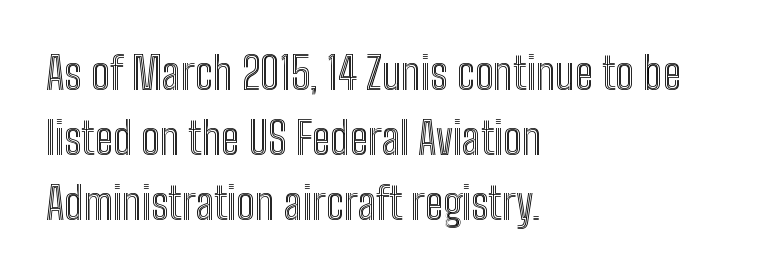
{"italic": "no", "width": "condensed", "x_height": "medium", "monospaced": "no", "underline": "no", "align": "left", "line_spacing": "normal", "line_spacing_ratio": 1.48, "letter_spacing": "normal", "letter_spacing_em": 0.0, "glyph_px": 44}
